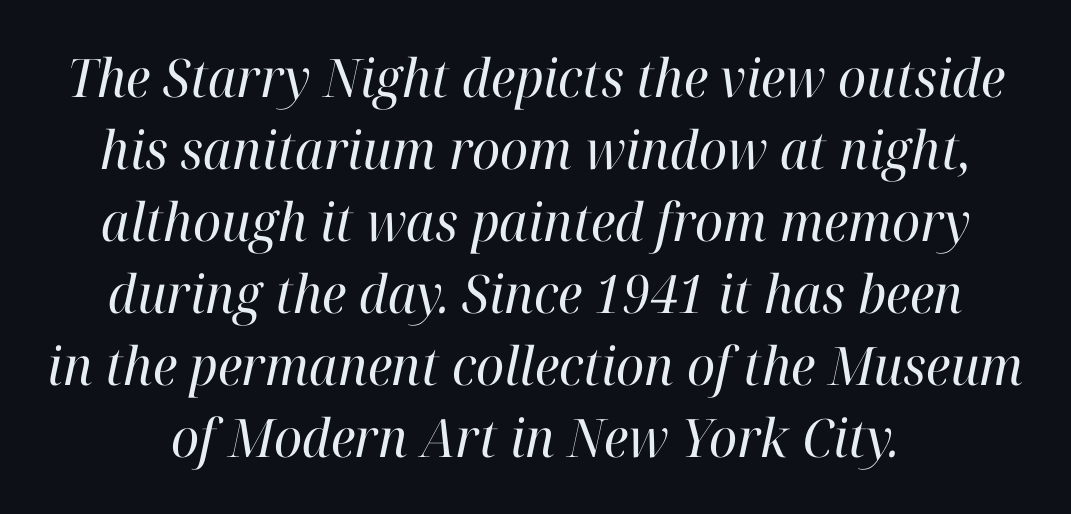
The image shows 53 px regular-weight serif type, italic (leaning right); set normal line spacing (1.36x), normal letter spacing, not underlined; high stroke contrast and a medium x-height.
